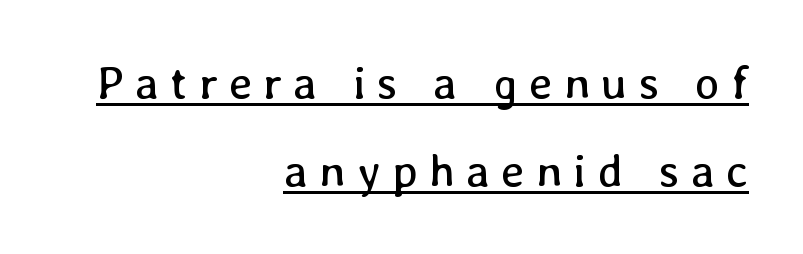
{"italic": "no", "bold": "no", "weight": "regular", "width": "normal", "stroke_contrast": "low", "x_height": "medium", "monospaced": "no", "underline": "yes", "align": "right", "line_spacing": "loose", "line_spacing_ratio": 1.91, "letter_spacing": "wide", "letter_spacing_em": 0.25, "glyph_px": 46}
